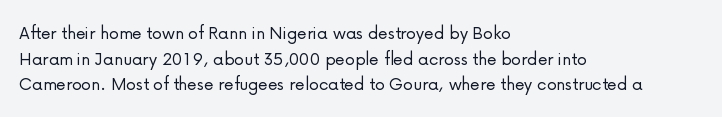
The weight would be labelled regular, book, light, or lighter still. Tall strokes in this sample are plumb rather than angled. These lines stack with their left ends in a neat column. Unmarked baselines from the first word to the last. Regular leading. A typesetter would call this zero additional tracking.
